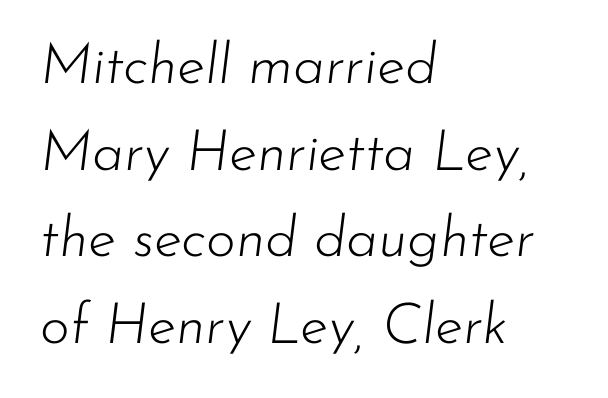
{"italic": "yes", "lean": "right", "slant_degrees": 7, "bold": "no", "weight": "light", "width": "normal", "stroke_contrast": "low", "x_height": "small", "monospaced": "no", "underline": "no", "align": "left", "line_spacing": "normal", "line_spacing_ratio": 1.52, "letter_spacing": "normal", "letter_spacing_em": 0.0, "glyph_px": 57}
